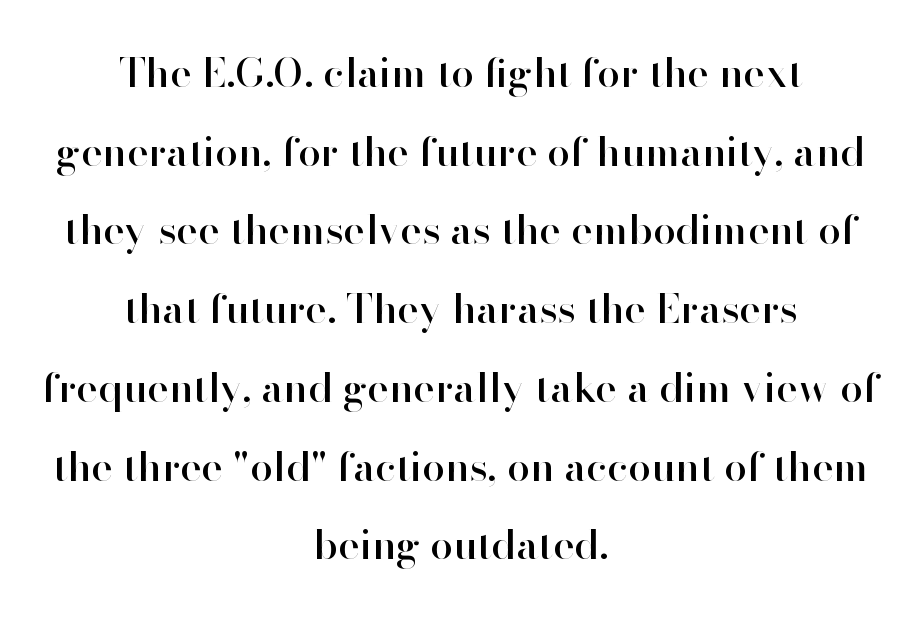
The image shows 41 px sans-serif type, upright; set centered, loose line spacing (1.92x), normal letter spacing, not underlined; high stroke contrast and a small x-height.
